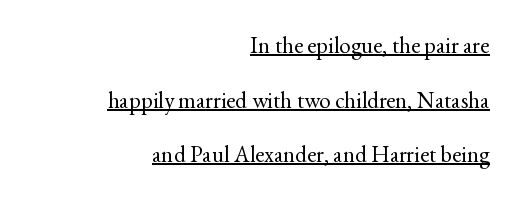
{"italic": "no", "bold": "no", "underline": "yes", "align": "right", "line_spacing": "loose", "line_spacing_ratio": 2.38, "letter_spacing": "normal", "letter_spacing_em": 0.0, "glyph_px": 23}
